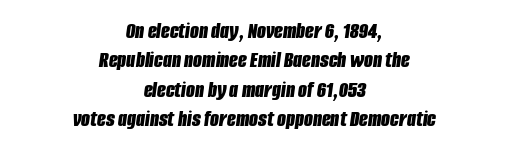
Descenders hang freely into open space. Every letter is thick-stroked: bold, no question. This sample uses plain, unmodified letter spacing. Summary of vertical rhythm: regular, with standard interline spacing.
